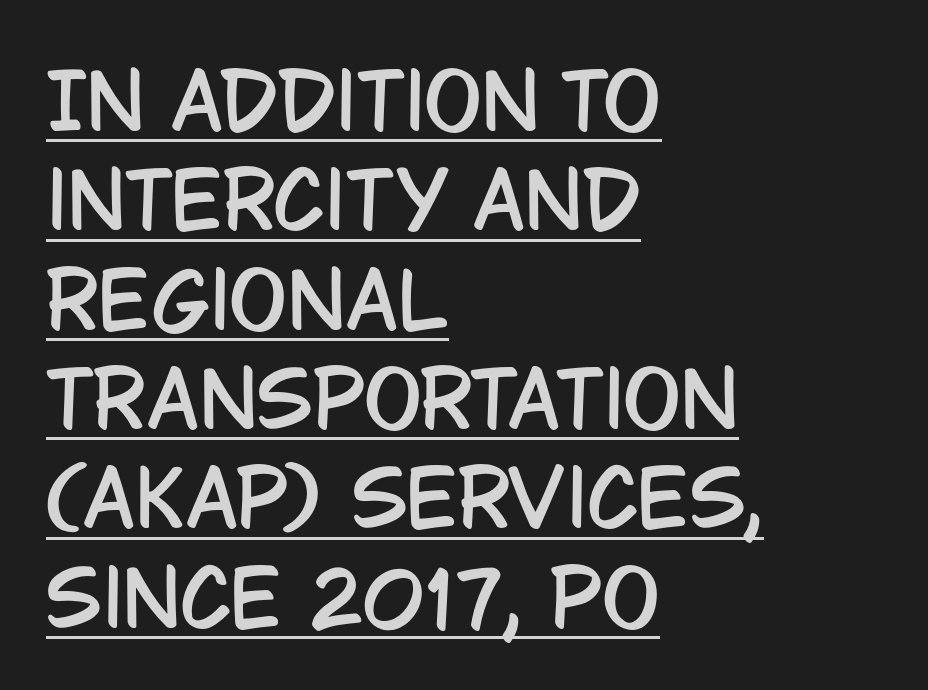
Q: Is the text italic (slanted)? A: No, it is upright.
Q: Is the typeface a serif or a sans-serif typeface? A: Sans-serif.
Q: Is the text underlined? A: Yes.
Q: How is the paragraph aligned? A: Left-aligned.
Q: Is the spacing between letters normal or unusually wide? A: Normal.
Q: Is the spacing between lines tight, normal or loose? A: Normal.
Q: Width (condensed, normal, or wide)? A: Condensed.
Q: Stroke contrast? A: Low.
Q: x-height? A: Large.
Q: Monospaced? A: No.
